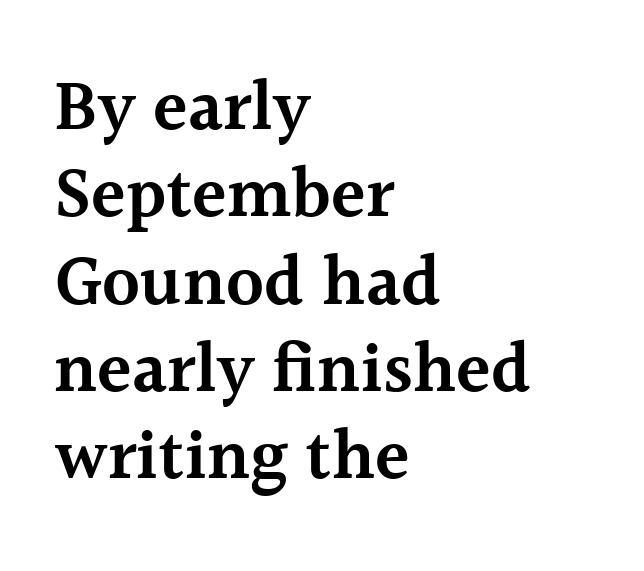
{"serif": "yes", "italic": "no", "bold": "semi", "weight": "semibold", "width": "normal", "x_height": "medium", "monospaced": "no", "underline": "no", "align": "left", "line_spacing_ratio": 1.23, "letter_spacing": "normal", "letter_spacing_em": 0.0, "glyph_px": 71}
